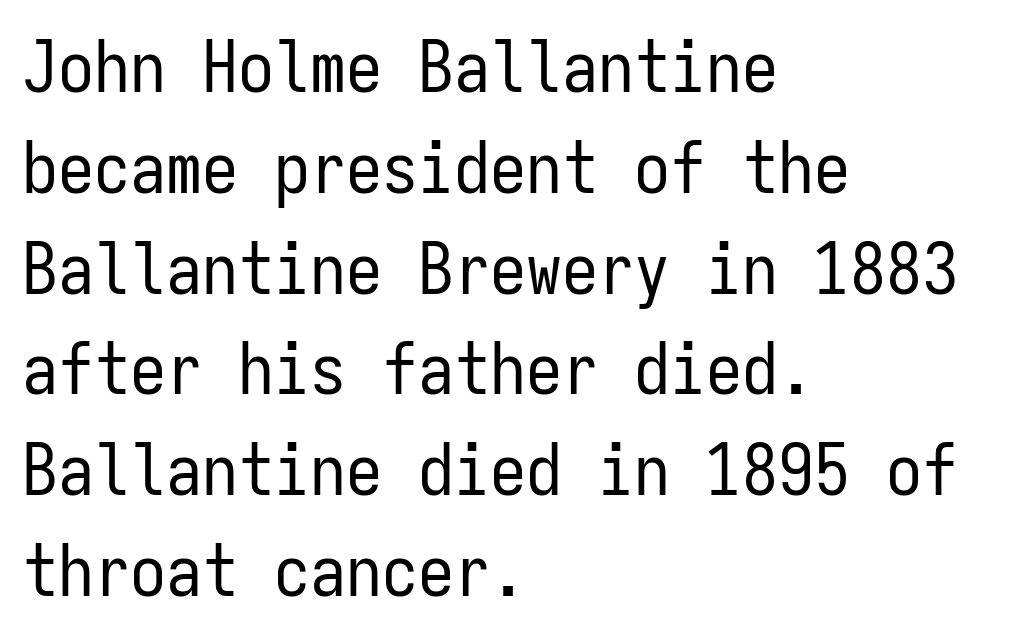
Is the letter spacing exaggerated? No — it looks like the ordinary default. Type without underlining. This sample is left-justified, so line endings fall wherever the words run out. Think standard paragraph weight, or any step lighter than that.
